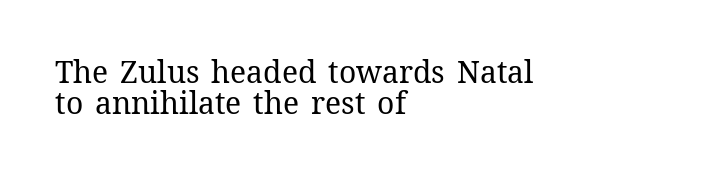
The image shows 30 px regular-weight type, upright; set left-aligned, tight line spacing (1.02x), normal letter spacing, not underlined; medium stroke contrast and a medium x-height.
